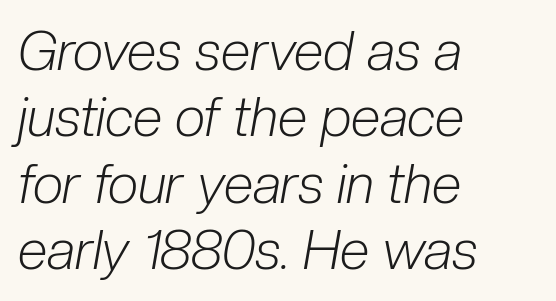
Q: Is the text bold? A: No.
Q: Is the text italic (slanted)? A: Yes, it leans right by about 10 degrees.
Q: Is the text underlined? A: No.
Q: How is the paragraph aligned? A: Left-aligned.
Q: Is the spacing between letters normal or unusually wide? A: Normal.
Q: Width (condensed, normal, or wide)? A: Condensed.
Q: Stroke contrast? A: Low.
Q: x-height? A: Medium.
Q: Monospaced? A: No.
